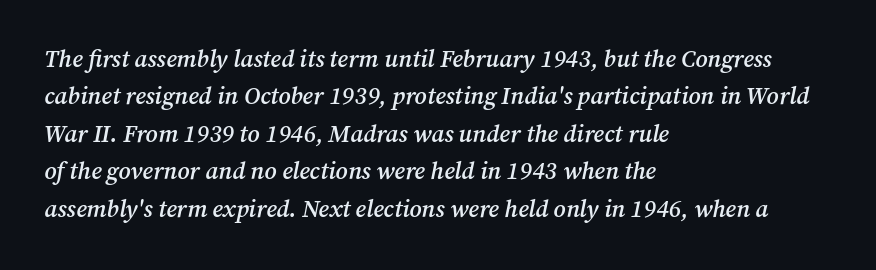
Italic? Definitely — the glyphs are oblique. Descenders hang freely into open space. Compared with a centered layout, this one pins lines to the left instead. Rows of type keep a routine distance in the vertical direction.
